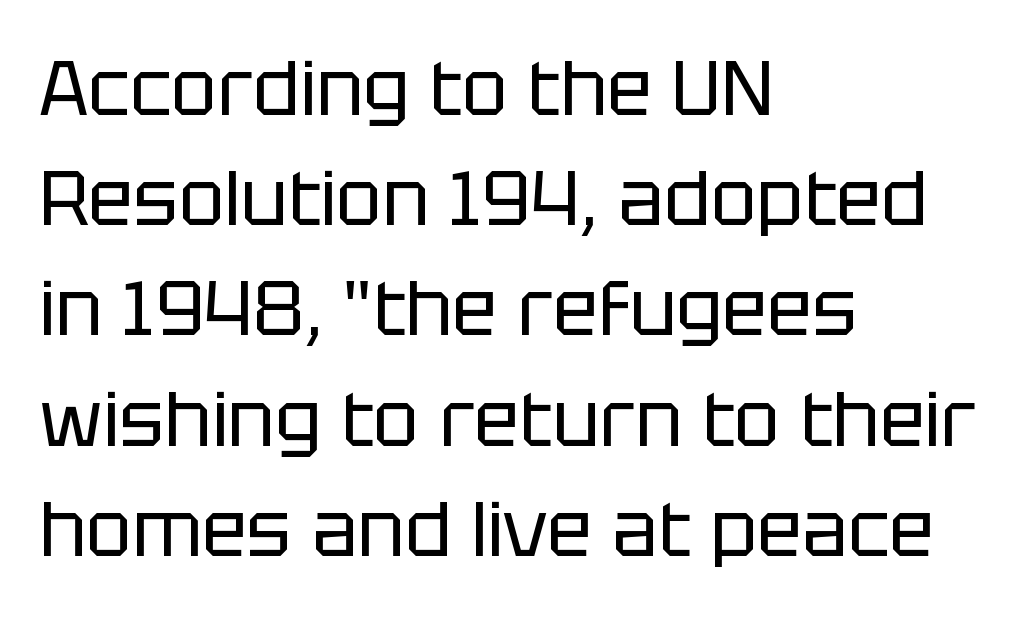
The image shows 76 px regular-weight sans-serif type, upright; set left-aligned, normal line spacing (1.45x), normal letter spacing, not underlined; low stroke contrast and a large x-height.
